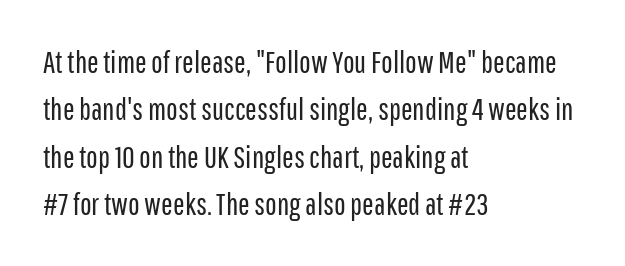
Q: Is the text bold? A: No.
Q: Is the text italic (slanted)? A: No, it is upright.
Q: Is the typeface a serif or a sans-serif typeface? A: Sans-serif.
Q: Is the text underlined? A: No.
Q: How is the paragraph aligned? A: Left-aligned.
Q: Is the spacing between letters normal or unusually wide? A: Normal.
Q: Is the spacing between lines tight, normal or loose? A: Normal.
Q: Width (condensed, normal, or wide)? A: Condensed.
Q: Stroke contrast? A: Low.
Q: x-height? A: Medium.
Q: Monospaced? A: No.
